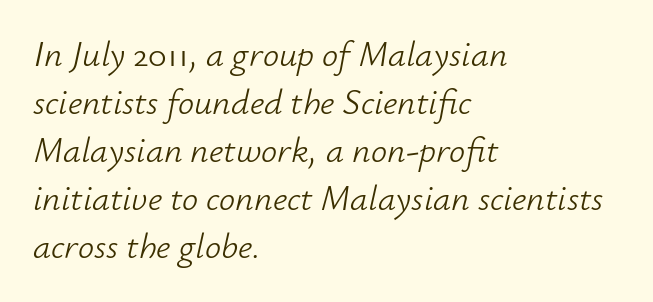
The lines sit at an ordinary, default distance from one another. The tracking reads as untouched default to a designer's eye. Decoration check: the copy has no underline. The rendering anchors every line to the left-hand side. Yep, that's italic — everything's leaning. Do the characters align in a grid? No, the font is proportional.
